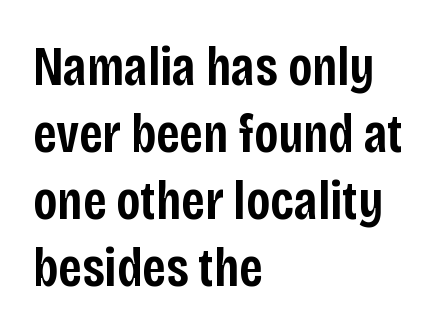
The letters sit at their default tracking, neither squeezed nor spread. Serifs: no, the terminals of the letterforms are clean. One-word summary of the alignment: left. A roman cut, with each character standing at attention. The passage shown is typed in a proportional face where columns would drift.
